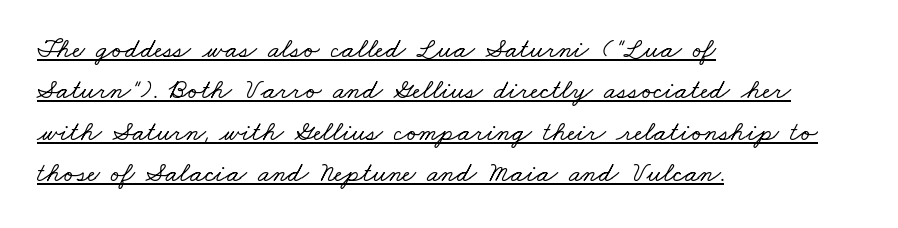
The image shows 28 px wide serif type; set left-aligned, normal line spacing (1.48x), normal letter spacing, underlined; low stroke contrast and a small x-height.
